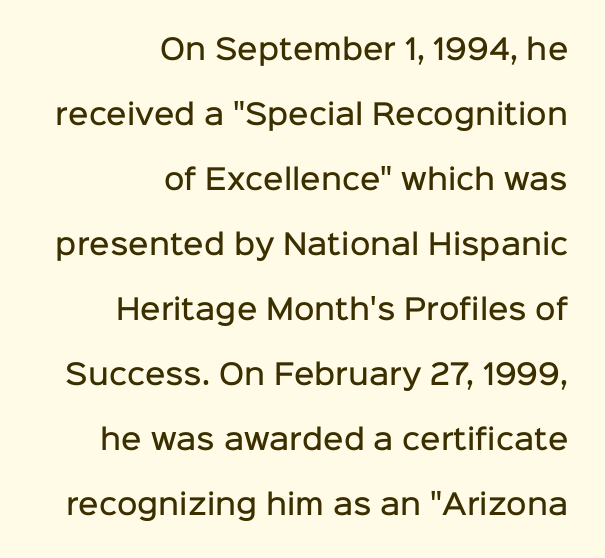
{"serif": "no", "italic": "no", "bold": "semi", "weight": "semibold", "width": "normal", "stroke_contrast": "low", "x_height": "medium", "monospaced": "no", "underline": "no", "align": "right", "line_spacing": "loose", "line_spacing_ratio": 2.32, "letter_spacing": "normal", "letter_spacing_em": 0.0, "glyph_px": 28}
